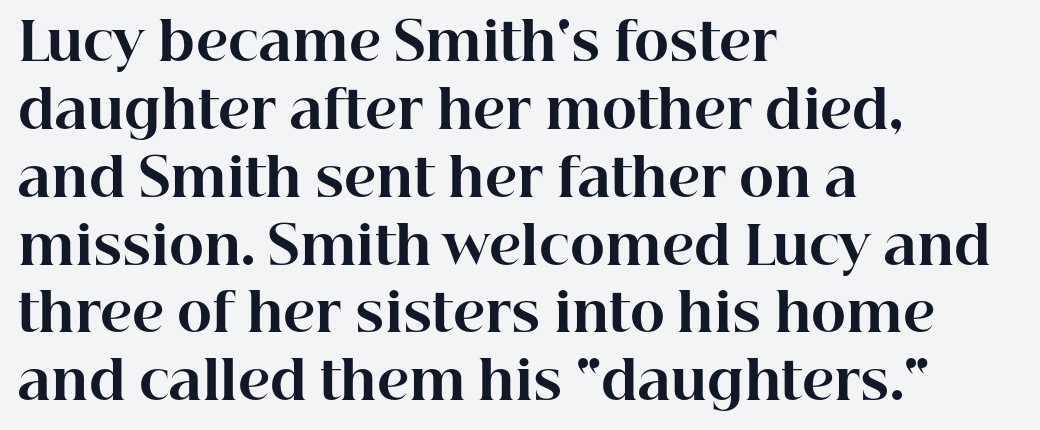
The image shows 53 px bold serif type, upright; set left-aligned, normal line spacing (1.28x), normal letter spacing, not underlined; high stroke contrast and a medium x-height.
